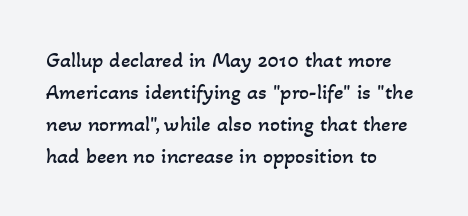
All the whitespace from short lines collects on the right. The specimen omits any rule beneath the text block's lines. No extra tracking has been applied to these lines. The weight would be labelled regular, book, light, or lighter still.
